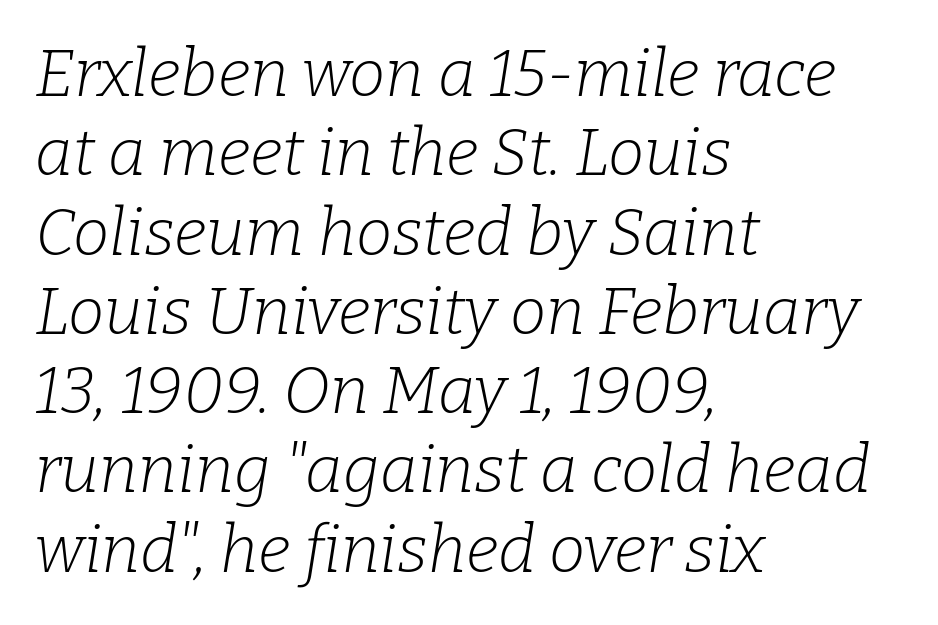
The image shows 65 px light serif type, italic (leaning right); set left-aligned, line spacing 1.22x, normal letter spacing, not underlined; low stroke contrast and a medium x-height.
